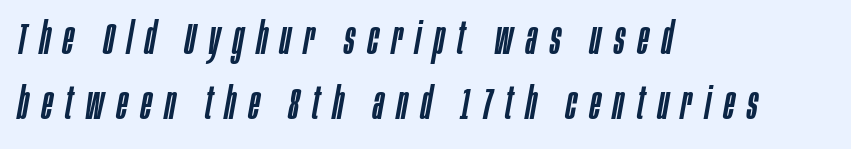
Underlining? Definitely not there. Does the leading feel generous? No, just average. Is this a fixed-width face? No — the glyphs have proportional, varying widths. Compared with typical body copy, the letter spacing here is much looser. The typography opts for an oblique posture over an upright one.
